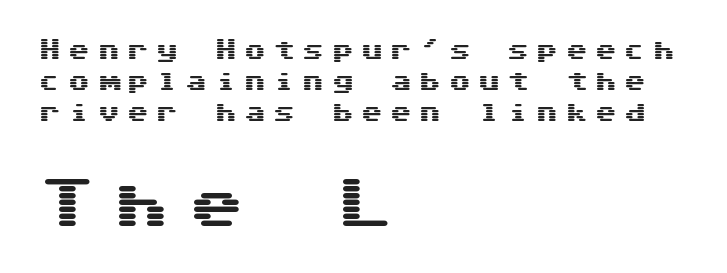
Words float on clear page, feet unadorned. Here the designer chose a console-style face with uniform glyph widths. Two sizes are in play, and the larger belongs to the second block. Notice how the stems are strictly vertical — no italics here.
